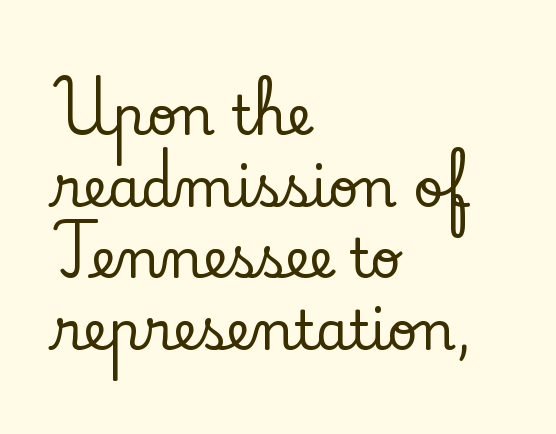
{"serif": "yes", "italic": "no", "width": "normal", "stroke_contrast": "low", "x_height": "small", "monospaced": "no", "underline": "no", "align": "left", "line_spacing": "normal", "line_spacing_ratio": 1.35, "letter_spacing": "normal", "letter_spacing_em": 0.0, "glyph_px": 53}
